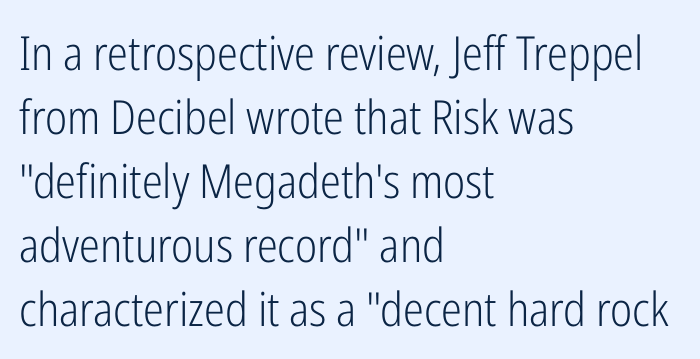
The image shows 47 px light, condensed sans-serif type, upright; set left-aligned, normal line spacing (1.36x), normal letter spacing, not underlined; low stroke contrast and a medium x-height.
